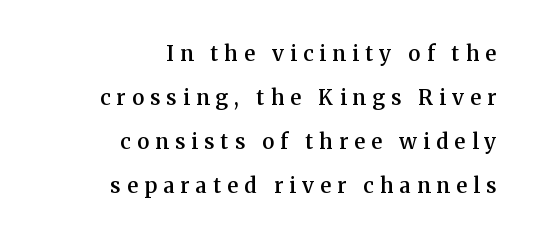
The image shows 21 px text type, upright; set right-aligned, loose line spacing (2.1x), unusually wide letter spacing (+0.3 em), not underlined.
